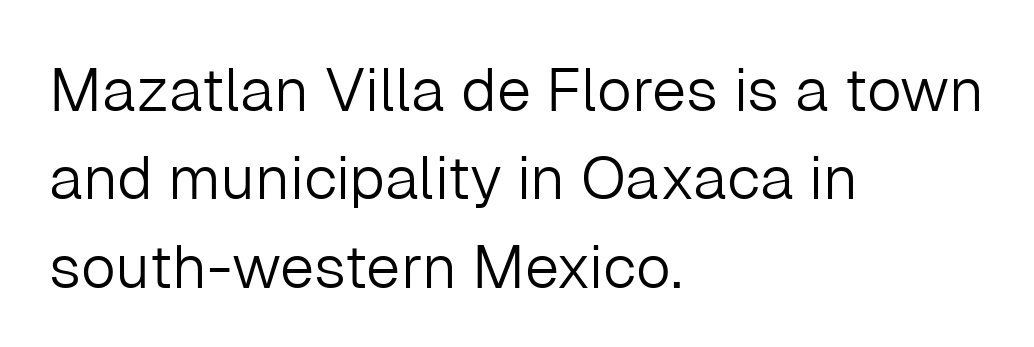
Q: Is the text bold? A: No.
Q: Is the text italic (slanted)? A: No, it is upright.
Q: Is the typeface a serif or a sans-serif typeface? A: Sans-serif.
Q: Is the text underlined? A: No.
Q: How is the paragraph aligned? A: Left-aligned.
Q: Is the spacing between letters normal or unusually wide? A: Normal.
Q: Is the spacing between lines tight, normal or loose? A: Normal.
Q: Width (condensed, normal, or wide)? A: Normal.
Q: Stroke contrast? A: Low.
Q: x-height? A: Medium.
Q: Monospaced? A: No.
